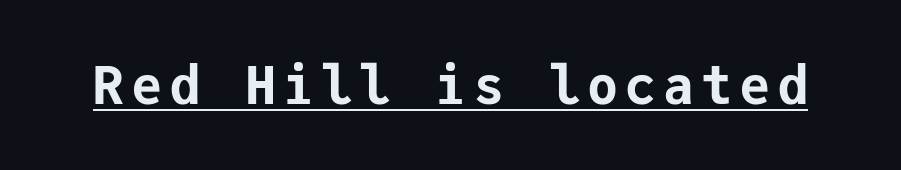
The image shows 52 px bold sans-serif type, upright, monospaced; set underlined; low stroke contrast and a medium x-height.
